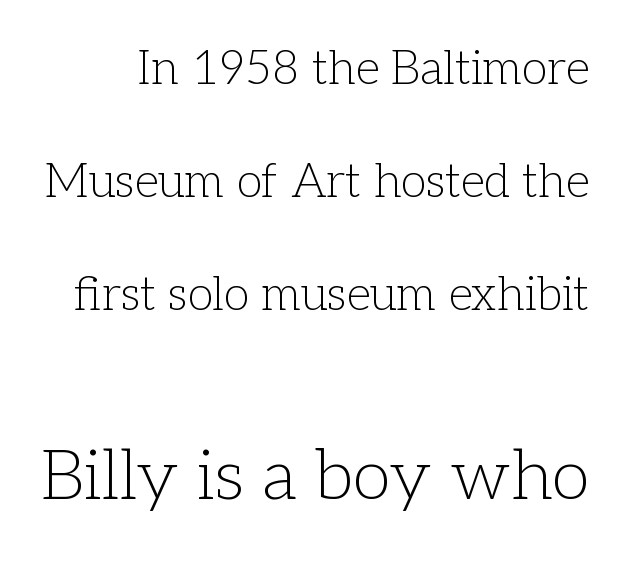
{"serif": "yes", "italic": "no", "bold": "no", "weight": "light", "width": "normal", "stroke_contrast": "low", "x_height": "medium", "monospaced": "no", "underline": "no", "line_spacing": "loose", "line_spacing_ratio": 2.4, "letter_spacing": "normal", "letter_spacing_em": 0.0, "larger_block": "second", "size_ratio": 1.49, "glyph_px": 70}
